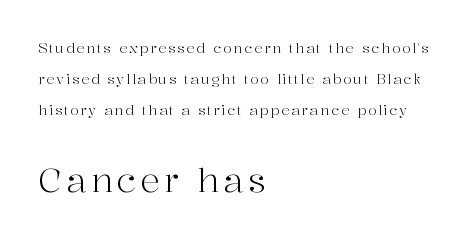
Bigger letters appear in the bottom chunk; the top chunk is reduced. Horizontal bands of white between lines are thick stripes. The type sits square on the baseline with zero lean. Line starts are locked; line ends wander. Varying glyph widths throughout — classic text-font behaviour.
